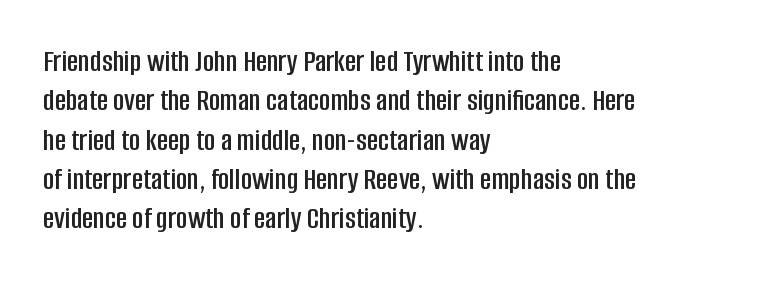
Leading: standard. Tracking here is standard; glyphs follow each other at the usual distance. A typesetter would label this face a sans. Words float on clear page, feet unadorned. Think of a printed novel: that variable character pitch is what you see here.
